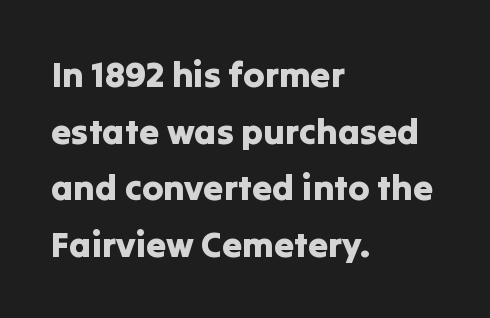
The image shows 36 px sans-serif type, upright; set left-aligned, normal line spacing (1.57x), normal letter spacing, not underlined; low stroke contrast and a medium x-height.
